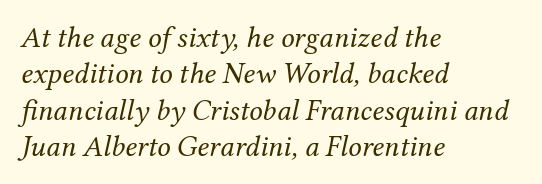
{"serif": "yes", "italic": "yes", "lean": "right", "slant_degrees": 12, "bold": "no", "weight": "regular", "width": "normal", "stroke_contrast": "medium", "x_height": "medium", "monospaced": "no", "underline": "no", "align": "left", "line_spacing_ratio": 1.21, "letter_spacing": "normal", "letter_spacing_em": 0.0, "glyph_px": 30}
